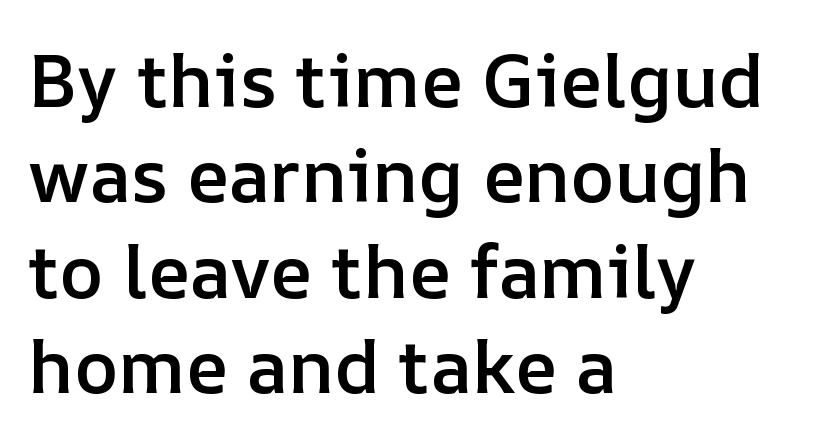
The image shows 74 px semibold type, upright; set left-aligned, normal line spacing (1.29x), normal letter spacing, not underlined; low stroke contrast and a medium x-height.
